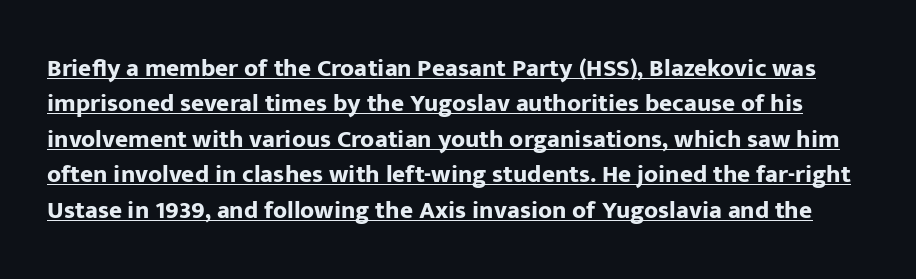
{"italic": "no", "bold": "yes", "underline": "yes", "line_spacing": "normal", "line_spacing_ratio": 1.42, "letter_spacing": "normal", "letter_spacing_em": 0.0, "glyph_px": 25}
